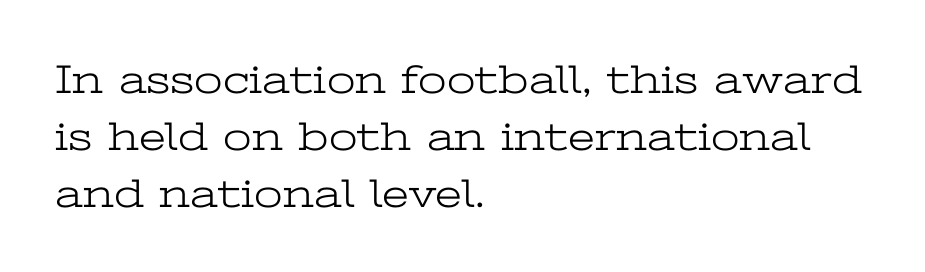
No letter is thick-stroked: the sample isn't bold. Little horizontal feet cap the strokes, marking this as serif type. Regular leading. The string is rendered with underlining switched off. It's the straight-up-and-down kind of type.
